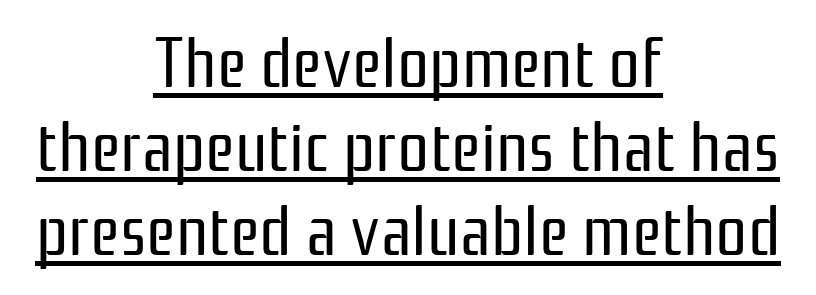
The image shows 71 px regular-weight, condensed sans-serif type, upright; set centered, line spacing 1.18x, normal letter spacing, underlined; low stroke contrast and a medium x-height.
